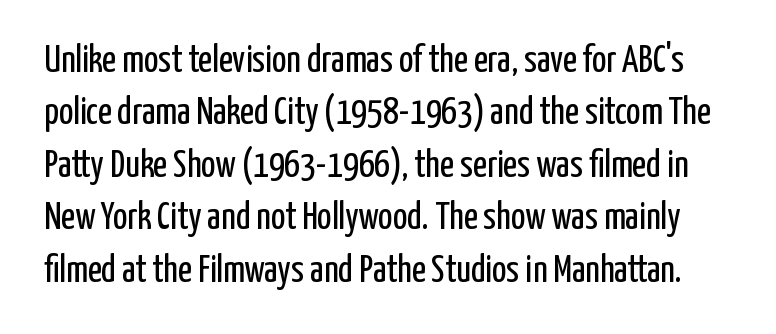
The type sits square on the baseline with zero lean. The space between consecutive lines is moderate. Caption: standard tracking, unaltered. Unbolded letterforms with no extra heft. Nobody drew a line under any word here. Does the type have serifs? No, each stem ends abruptly.
